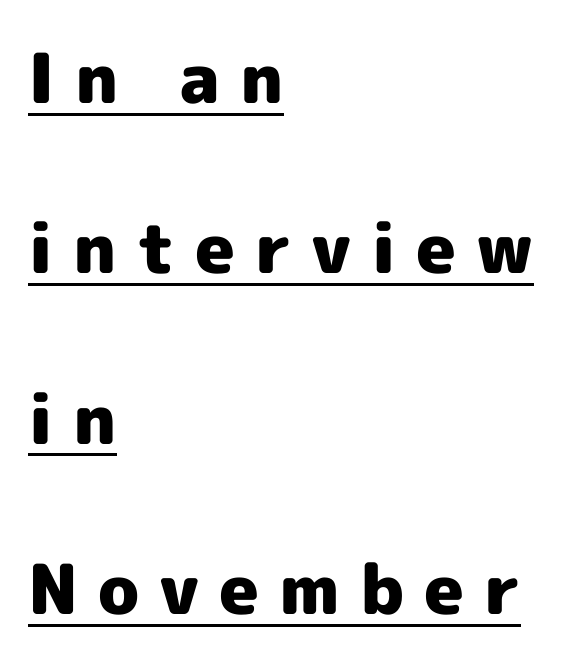
The type sits square on the baseline with zero lean. What decoration does the sample have? An underline. The line-height multiplier appears high, well above default. The letters advance in unequal steps, a hallmark of proportional type. The rendering inserts visible extra space after every character. You can tell from the bare stems that sans-serif type was used.
